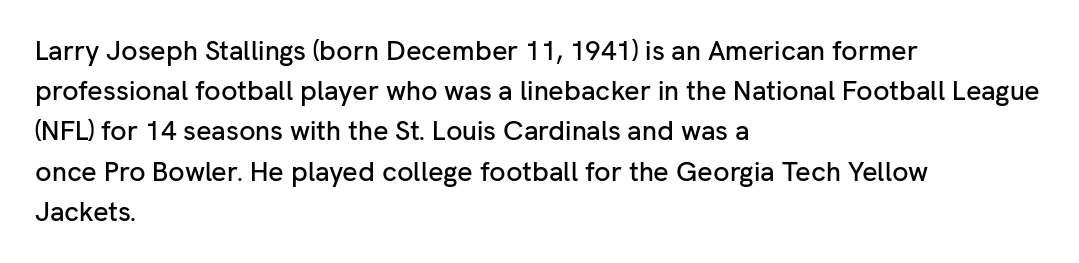
Q: Is the text italic (slanted)? A: No, it is upright.
Q: Is the text underlined? A: No.
Q: How is the paragraph aligned? A: Left-aligned.
Q: Is the spacing between letters normal or unusually wide? A: Normal.
Q: Is the spacing between lines tight, normal or loose? A: Normal.
